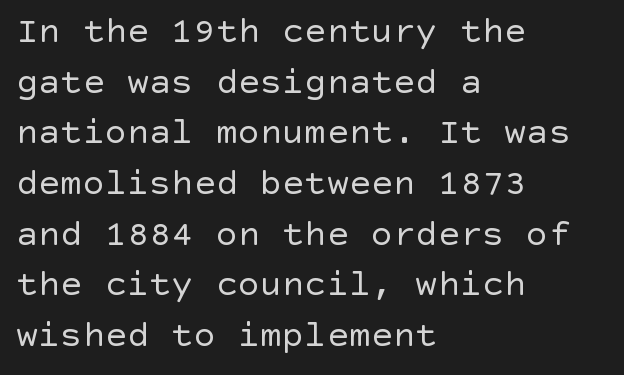
Q: Is the text bold? A: No.
Q: Is the text italic (slanted)? A: No, it is upright.
Q: Is the typeface a serif or a sans-serif typeface? A: Sans-serif.
Q: Is the text underlined? A: No.
Q: How is the paragraph aligned? A: Left-aligned.
Q: Is the spacing between letters normal or unusually wide? A: Normal.
Q: Is the spacing between lines tight, normal or loose? A: Normal.
Q: Width (condensed, normal, or wide)? A: Normal.
Q: x-height? A: Large.
